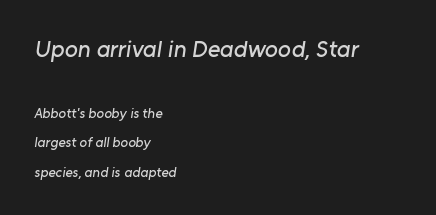
There is no visible air inserted between adjacent glyphs. The glyphs are unaccompanied by any horizontal stroke below them. If you squint, the top block still reads clearly — it's the larger of the two. The passage shown stacks its lines with a broad gap. The lines are quadded left.
